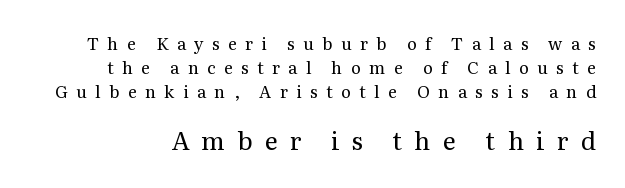
Decoration check: the copy has no underline. This reads as an unemphasized weight, regular at the heaviest. The block of text has a typical density, with ordinary space between rows. Upright lettering throughout.
